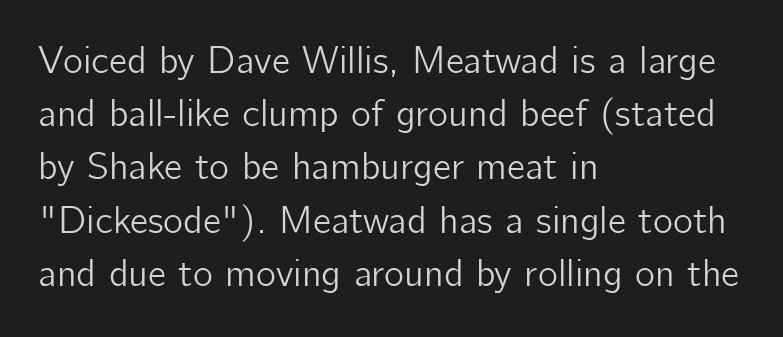
Q: Is the text italic (slanted)? A: No, it is upright.
Q: Is the typeface a serif or a sans-serif typeface? A: Sans-serif.
Q: Is the text underlined? A: No.
Q: How is the paragraph aligned? A: Left-aligned.
Q: Is the spacing between letters normal or unusually wide? A: Normal.
Q: Is the spacing between lines tight, normal or loose? A: Normal.
Q: Width (condensed, normal, or wide)? A: Normal.
Q: Stroke contrast? A: Low.
Q: x-height? A: Medium.
Q: Monospaced? A: No.
